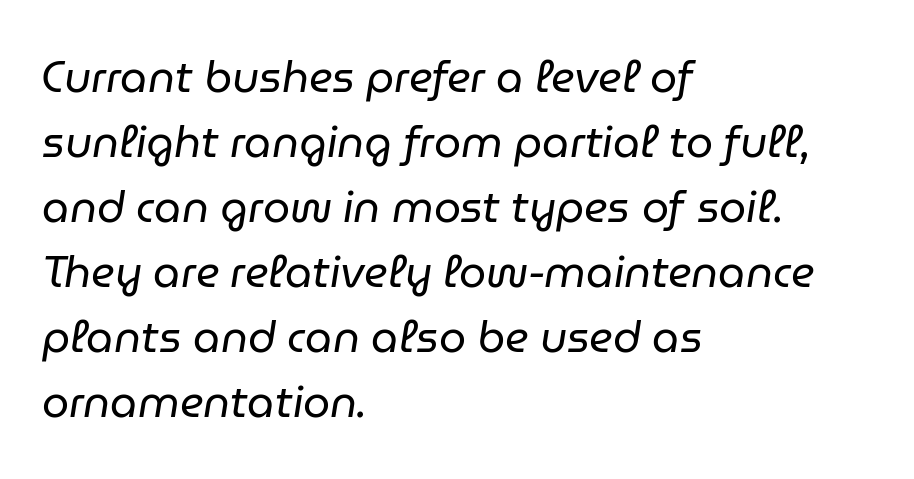
The image shows 43 px regular-weight type, italic (leaning right); set left-aligned, normal line spacing (1.51x), normal letter spacing, not underlined; low stroke contrast and a medium x-height.
